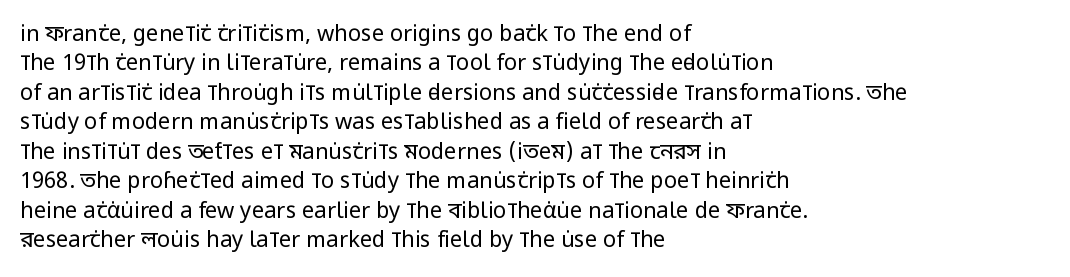
Q: Is the text bold? A: No.
Q: Is the text italic (slanted)? A: No, it is upright.
Q: Is the text underlined? A: No.
Q: How is the paragraph aligned? A: Left-aligned.
Q: Is the spacing between letters normal or unusually wide? A: Normal.
Q: Is the spacing between lines tight, normal or loose? A: Normal.
